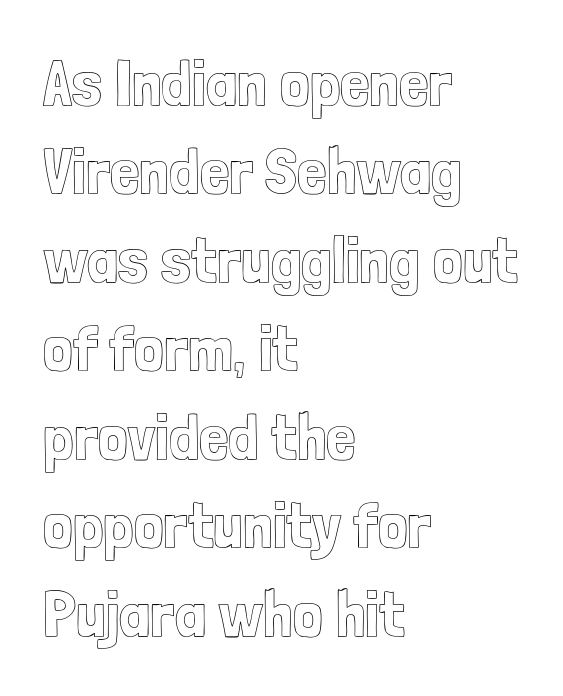
Underline: absent. This sample has the flowing, uneven cadence of proportional lettering. Default kerning and tracking; the words read as compact shapes. All the whitespace from short lines collects on the right. The line-height multiplier appears to be the usual default.
